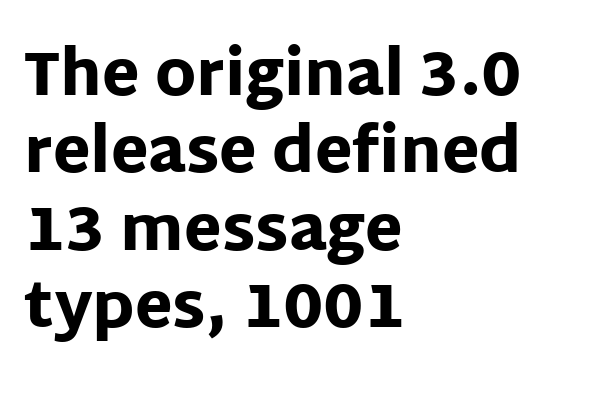
The letters are bold, with thick, heavy strokes. A bare baseline throughout the passage. The typeface chosen for these lines omits serifs. These lines sit exactly where default settings would place them. Tracking here is standard; glyphs follow each other at the usual distance.
